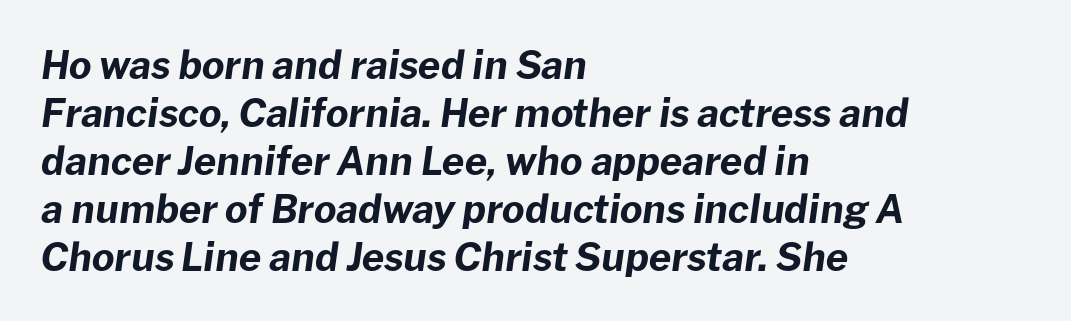
The rendering uses natural spacing where letterforms have individual widths. The paragraph shown leans on its left margin. Does the lettering tilt? It does — this is italic. The specimen omits any rule beneath the text block's lines. Does the weight exceed regular? Yes, all the way to bold. The tracking reads as untouched default to a designer's eye.
